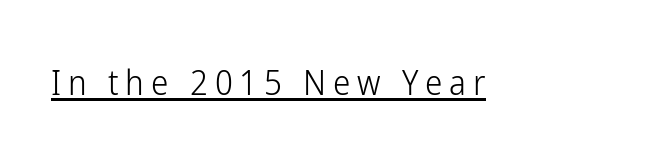
Q: Is the text bold? A: No.
Q: Is the text italic (slanted)? A: No, it is upright.
Q: Is the typeface a serif or a sans-serif typeface? A: Sans-serif.
Q: Is the text underlined? A: Yes.
Q: Width (condensed, normal, or wide)? A: Condensed.
Q: Stroke contrast? A: Low.
Q: x-height? A: Medium.
Q: Monospaced? A: No.
